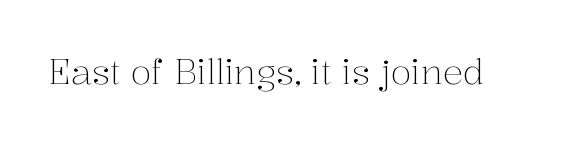
The face looks like a standard text weight, possibly lighter. Caption: standard tracking, unaltered. Posture: upright roman. Do the characters align in a grid? No, the font is proportional. Typographically, this falls in the serif category. The passage shown is not underscored anywhere.
